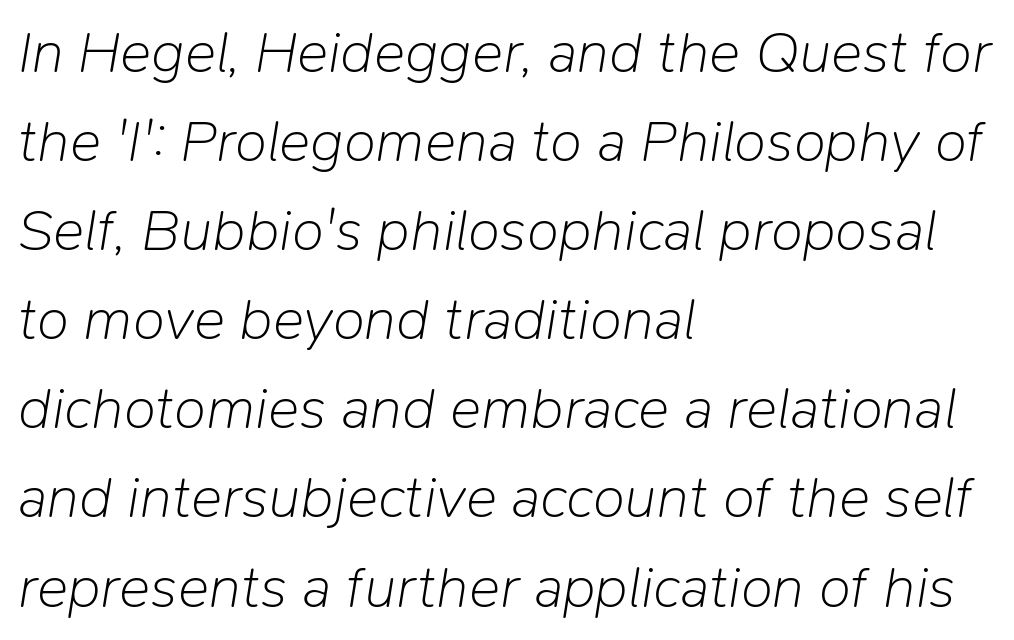
Character widths vary here, with narrow letters taking less room than wide ones. The space between consecutive lines is moderate. In terms of posture, this sample is oblique. Descenders are the only things crossing below the line. The gaps between neighbouring characters are ordinary and unremarkable.
